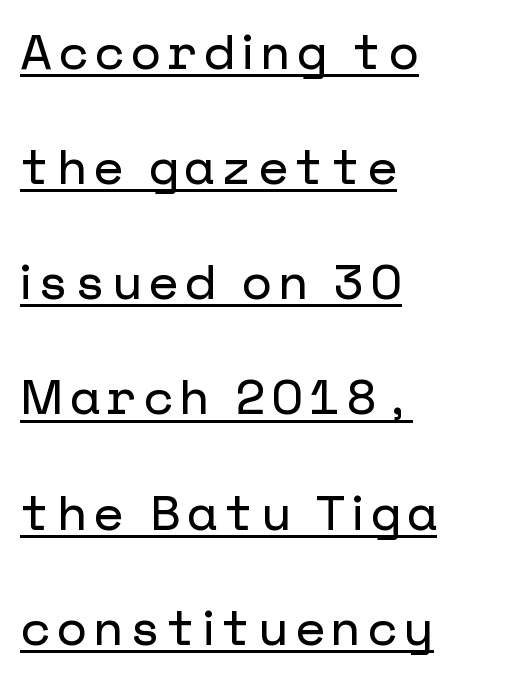
The image shows 49 px sans-serif type, upright; set left-aligned, loose line spacing (2.35x), underlined; low stroke contrast and a medium x-height.
